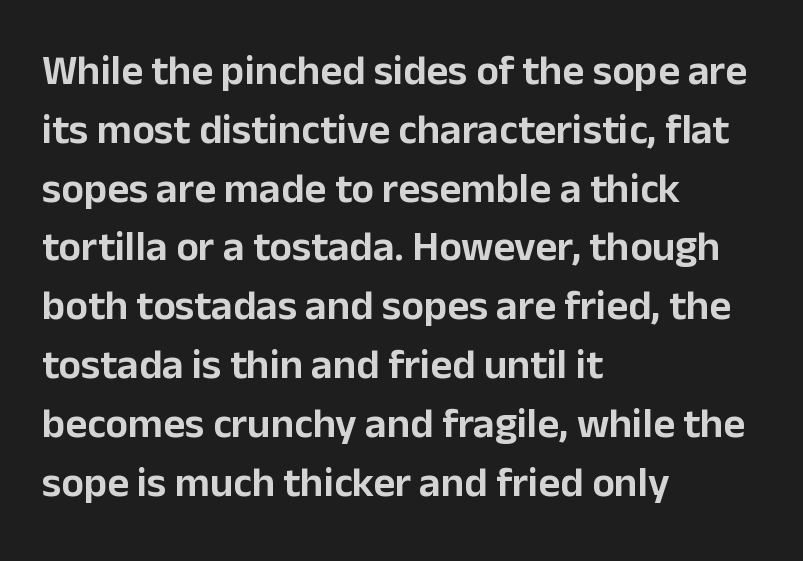
{"serif": "no", "italic": "no", "width": "normal", "stroke_contrast": "low", "x_height": "medium", "monospaced": "no", "underline": "no", "align": "left", "line_spacing": "normal", "line_spacing_ratio": 1.4, "letter_spacing": "normal", "letter_spacing_em": 0.0, "glyph_px": 42}
